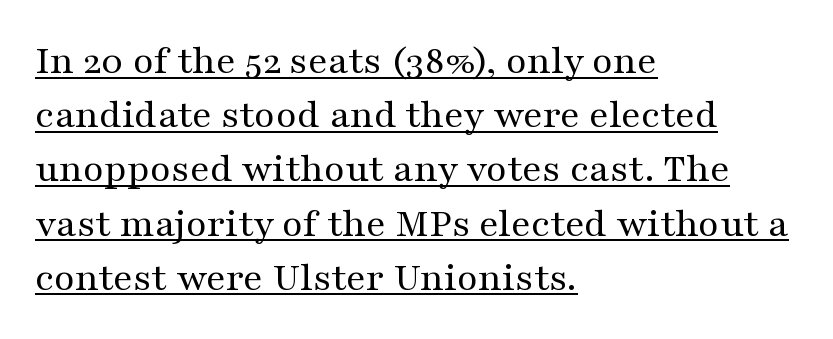
The sample's only ornament is a line tracing under the words. Do the characters align in a grid? No, the font is proportional. A classic flush-left, rag-right setting is used for this passage. Baseline-to-baseline distance is the conventional proportion of letter height.
